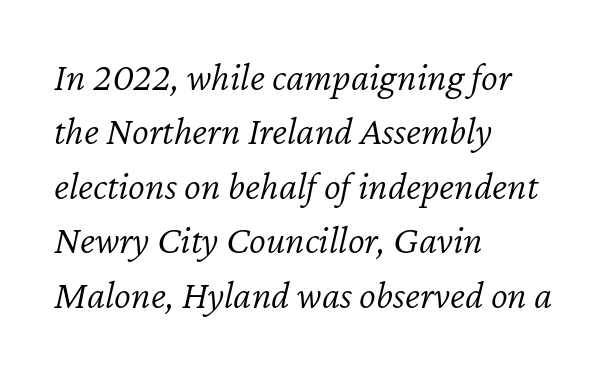
The image shows 40 px light type, italic (leaning right); set left-aligned, normal line spacing (1.36x), normal letter spacing, not underlined; low stroke contrast and a medium x-height.
